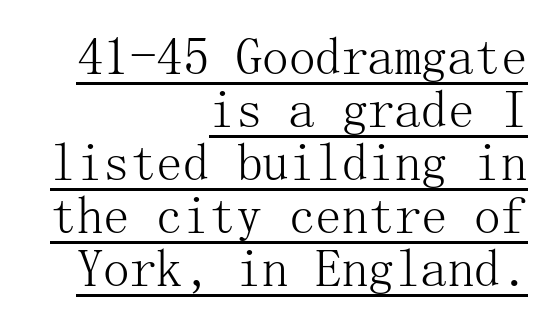
Q: Is the text bold? A: No.
Q: Is the text italic (slanted)? A: No, it is upright.
Q: Is the typeface a serif or a sans-serif typeface? A: Serif.
Q: Is the text underlined? A: Yes.
Q: How is the paragraph aligned? A: Right-aligned.
Q: Is the spacing between letters normal or unusually wide? A: Normal.
Q: Is the spacing between lines tight, normal or loose? A: Tight.
Q: Width (condensed, normal, or wide)? A: Normal.
Q: Stroke contrast? A: Medium.
Q: x-height? A: Medium.
